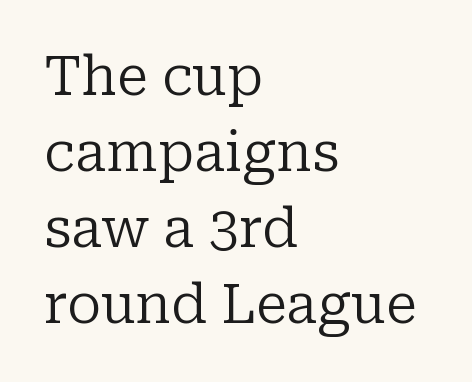
{"serif": "yes", "italic": "no", "bold": "no", "weight": "regular", "width": "normal", "stroke_contrast": "low", "x_height": "medium", "monospaced": "no", "underline": "no", "align": "left", "line_spacing": "normal", "line_spacing_ratio": 1.41, "letter_spacing": "normal", "letter_spacing_em": 0.0, "glyph_px": 54}
